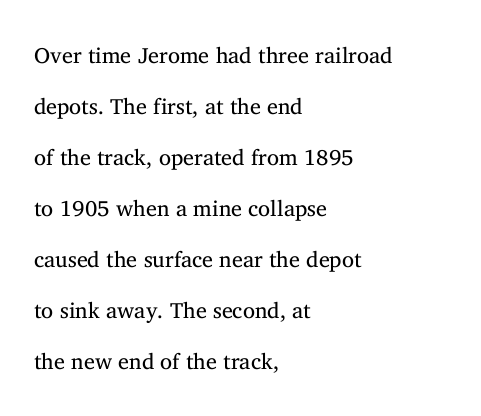
Reading down the column, the eye jumps a long way to each next line. Designer's note — italics off, roman on. Nothing unusual about the tracking: characters are spaced as the font intends. Weight class: somewhere from thin through regular.
